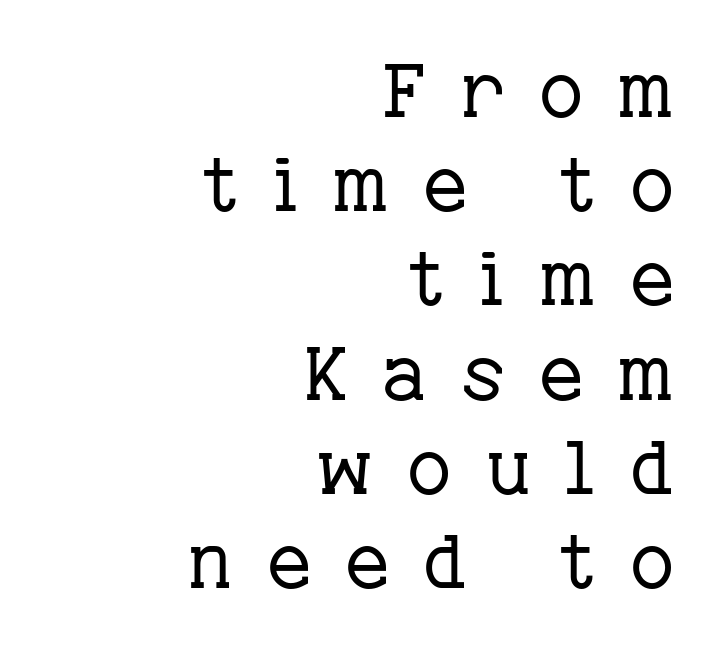
Q: Is the text bold? A: No.
Q: Is the text italic (slanted)? A: No, it is upright.
Q: Is the typeface a serif or a sans-serif typeface? A: Serif.
Q: Is the text underlined? A: No.
Q: How is the paragraph aligned? A: Right-aligned.
Q: Is the spacing between letters normal or unusually wide? A: Unusually wide.
Q: Width (condensed, normal, or wide)? A: Normal.
Q: Stroke contrast? A: Low.
Q: x-height? A: Medium.
Q: Monospaced? A: No.
